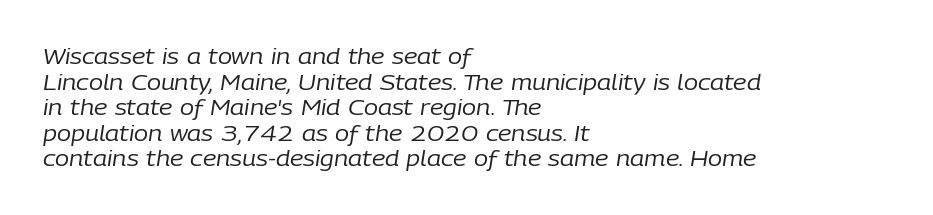
Q: Is the text bold? A: No.
Q: Is the text italic (slanted)? A: Yes, it leans right by about 9 degrees.
Q: Is the text underlined? A: No.
Q: How is the paragraph aligned? A: Left-aligned.
Q: Is the spacing between letters normal or unusually wide? A: Normal.
